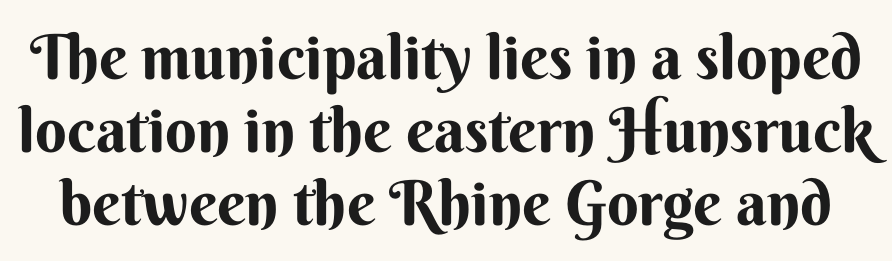
Italic: no, the glyphs are upright roman. Lines of text with bare space underneath. Look at the stroke-to-counter ratio: heavy, a bold. Look at the bottom of the vertical strokes: they stop flat, with no serifs.
